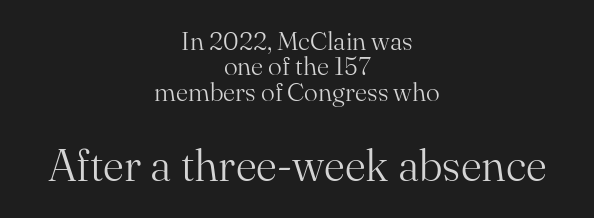
{"serif": "yes", "italic": "no", "bold": "no", "weight": "light", "width": "normal", "stroke_contrast": "medium", "x_height": "small", "monospaced": "no", "underline": "no", "align": "center", "line_spacing": "tight", "line_spacing_ratio": 0.98, "letter_spacing": "normal", "letter_spacing_em": 0.0, "larger_block": "second", "size_ratio": 1.73, "glyph_px": 45}
